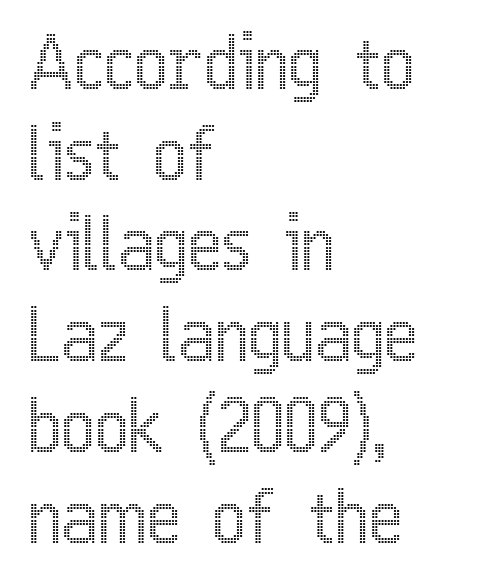
The image shows 72 px condensed type, upright; set left-aligned, normal line spacing (1.26x), normal letter spacing, not underlined; a medium x-height.
